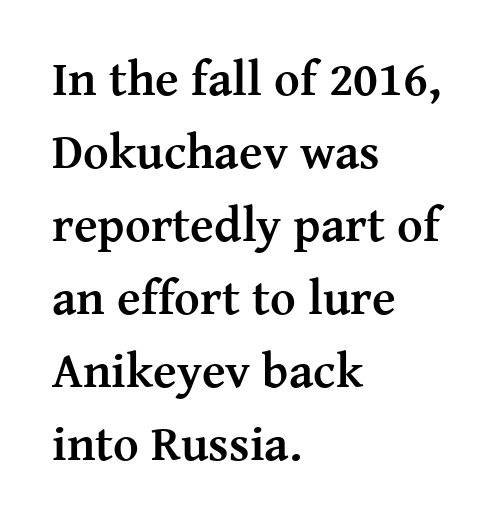
Q: Is the text bold? A: Yes.
Q: Is the text italic (slanted)? A: No, it is upright.
Q: Is the typeface a serif or a sans-serif typeface? A: Serif.
Q: Is the text underlined? A: No.
Q: How is the paragraph aligned? A: Left-aligned.
Q: Is the spacing between letters normal or unusually wide? A: Normal.
Q: Is the spacing between lines tight, normal or loose? A: Normal.
Q: Width (condensed, normal, or wide)? A: Normal.
Q: Stroke contrast? A: Medium.
Q: x-height? A: Medium.
Q: Monospaced? A: No.
